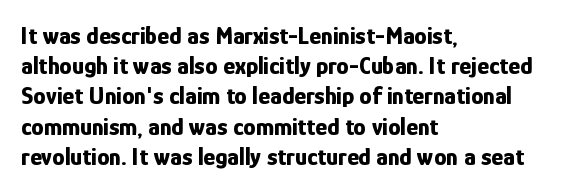
The passage shown is emphatically bold. The space directly below the letters is spotless. Tracking here is standard; glyphs follow each other at the usual distance. Where is the straight margin? On the left.
